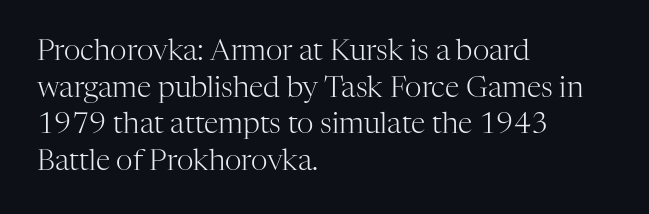
The image shows 29 px light serif type, upright; set left-aligned, normal line spacing (1.26x), normal letter spacing, not underlined; high stroke contrast and a medium x-height.
